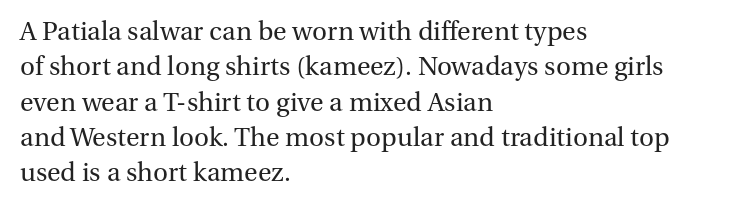
Q: Is the text bold? A: No.
Q: Is the text italic (slanted)? A: No, it is upright.
Q: Is the text underlined? A: No.
Q: How is the paragraph aligned? A: Left-aligned.
Q: Is the spacing between letters normal or unusually wide? A: Normal.
Q: Is the spacing between lines tight, normal or loose? A: Normal.
